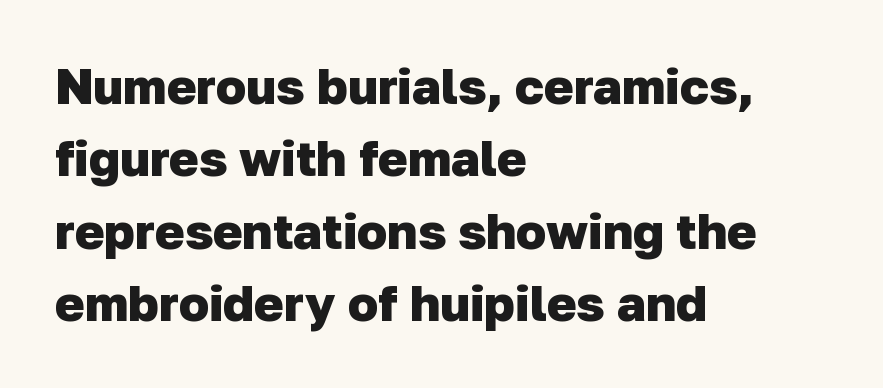
Q: Is the text bold? A: Yes.
Q: Is the typeface a serif or a sans-serif typeface? A: Sans-serif.
Q: Is the text underlined? A: No.
Q: How is the paragraph aligned? A: Left-aligned.
Q: Is the spacing between letters normal or unusually wide? A: Normal.
Q: Is the spacing between lines tight, normal or loose? A: Normal.
Q: Width (condensed, normal, or wide)? A: Normal.
Q: Stroke contrast? A: Low.
Q: x-height? A: Medium.
Q: Monospaced? A: No.
